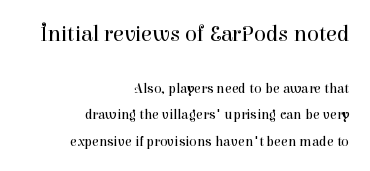
Q: Is the text bold? A: No.
Q: Is the text italic (slanted)? A: No, it is upright.
Q: Is the text underlined? A: No.
Q: How is the paragraph aligned? A: Right-aligned.
Q: Is the spacing between letters normal or unusually wide? A: Normal.
Q: Which block of text is set in a larger size, the first (top) or the second (bottom)? A: The first (top) one.
